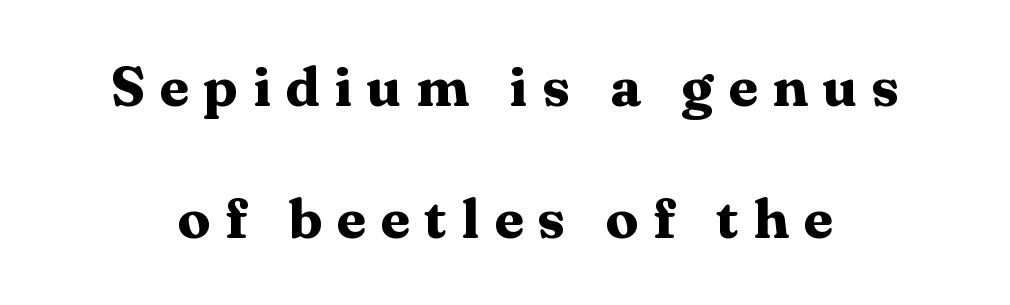
Q: Is the text bold? A: Yes.
Q: Is the text italic (slanted)? A: No, it is upright.
Q: Is the typeface a serif or a sans-serif typeface? A: Serif.
Q: Is the text underlined? A: No.
Q: Is the spacing between letters normal or unusually wide? A: Unusually wide.
Q: Is the spacing between lines tight, normal or loose? A: Loose.
Q: Width (condensed, normal, or wide)? A: Wide.
Q: Stroke contrast? A: Medium.
Q: x-height? A: Medium.
Q: Monospaced? A: No.
